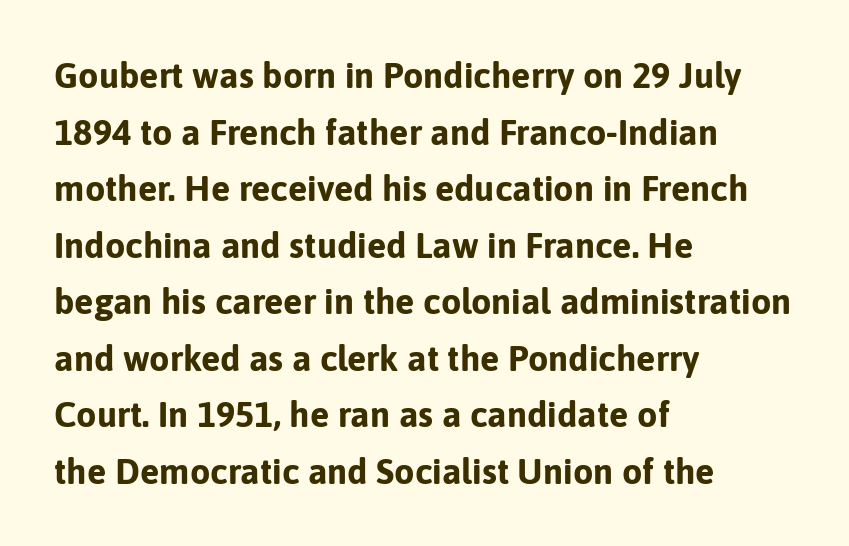
The rendering anchors every line to the left-hand side. The type family on display is of the sans-serif kind. Here the glyphs are tracked normally, forming tight word shapes. Rendered with straight, roman letterforms. The passage shown is typed in a proportional face where columns would drift. Whoever set this chose a conventional vertical rhythm.
